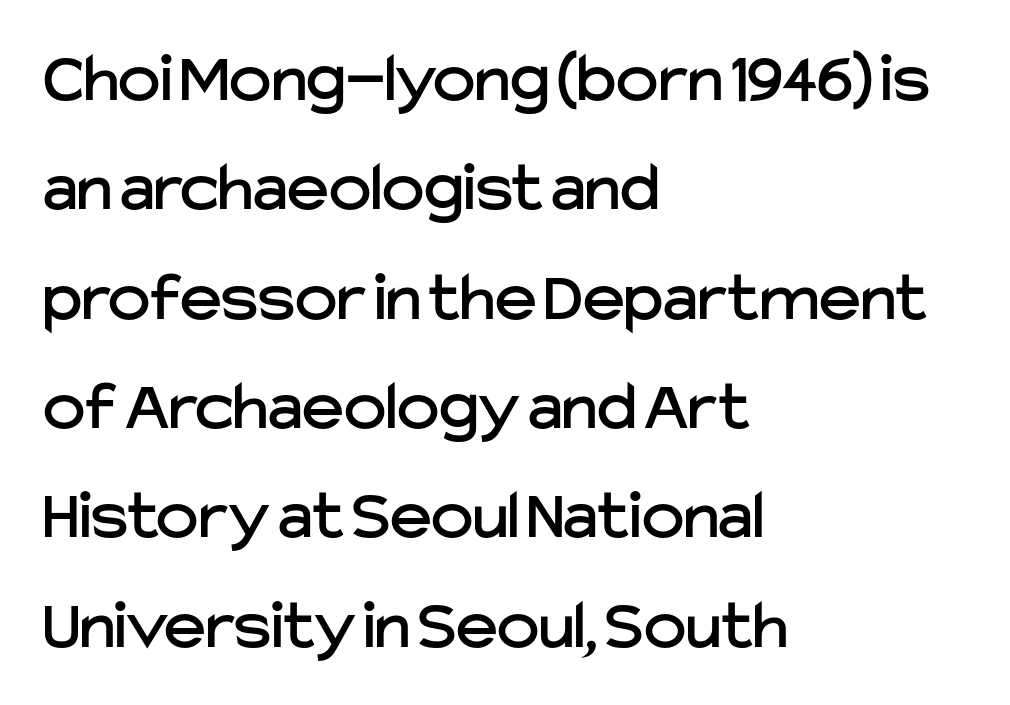
{"serif": "no", "italic": "no", "width": "normal", "stroke_contrast": "low", "x_height": "medium", "monospaced": "no", "underline": "no", "align": "left", "line_spacing": "normal", "line_spacing_ratio": 1.54, "letter_spacing": "normal", "letter_spacing_em": 0.0, "glyph_px": 71}
